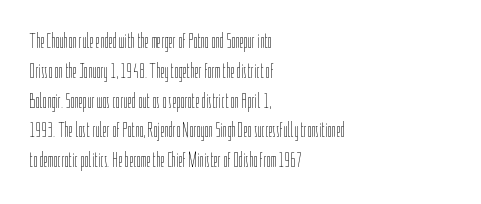
{"italic": "no", "bold": "no", "underline": "no", "align": "left", "line_spacing": "normal", "line_spacing_ratio": 1.42, "letter_spacing": "normal", "letter_spacing_em": 0.0, "glyph_px": 21}
